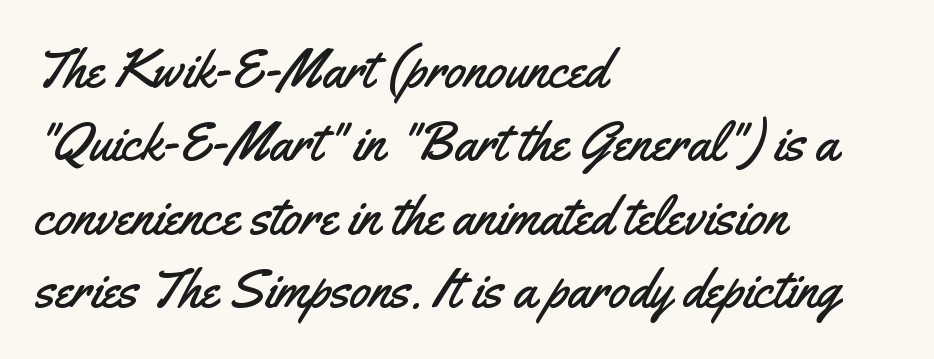
The image shows 54 px condensed sans-serif type; set left-aligned, normal line spacing (1.36x), normal letter spacing, not underlined; medium stroke contrast and a small x-height.
